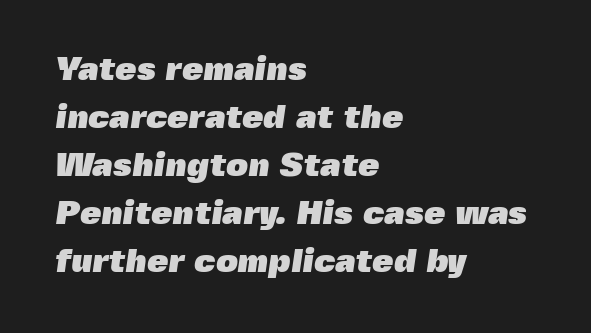
Q: Is the text bold? A: Yes.
Q: Is the typeface a serif or a sans-serif typeface? A: Sans-serif.
Q: Is the text underlined? A: No.
Q: How is the paragraph aligned? A: Left-aligned.
Q: Is the spacing between letters normal or unusually wide? A: Normal.
Q: Is the spacing between lines tight, normal or loose? A: Normal.
Q: Width (condensed, normal, or wide)? A: Normal.
Q: x-height? A: Medium.
Q: Monospaced? A: No.
